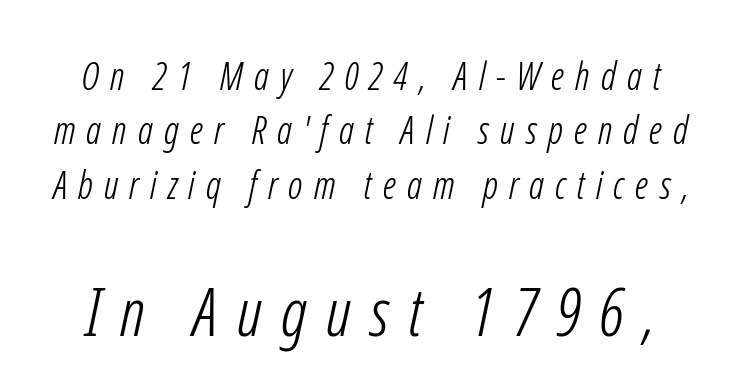
{"serif": "no", "bold": "no", "weight": "light", "width": "condensed", "stroke_contrast": "low", "x_height": "medium", "monospaced": "no", "underline": "no", "line_spacing": "normal", "line_spacing_ratio": 1.43, "letter_spacing": "wide", "letter_spacing_em": 0.29, "larger_block": "second", "size_ratio": 1.74, "glyph_px": 66}
